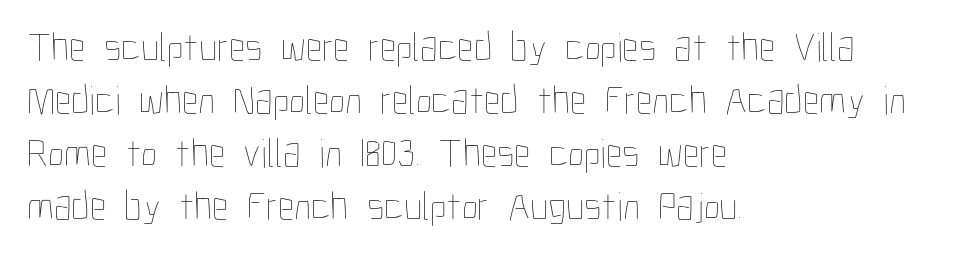
Q: Is the text bold? A: No.
Q: Is the text italic (slanted)? A: No, it is upright.
Q: Is the text underlined? A: No.
Q: How is the paragraph aligned? A: Left-aligned.
Q: Is the spacing between letters normal or unusually wide? A: Normal.
Q: Is the spacing between lines tight, normal or loose? A: Normal.
Q: Width (condensed, normal, or wide)? A: Condensed.
Q: Stroke contrast? A: Low.
Q: x-height? A: Medium.
Q: Monospaced? A: No.
